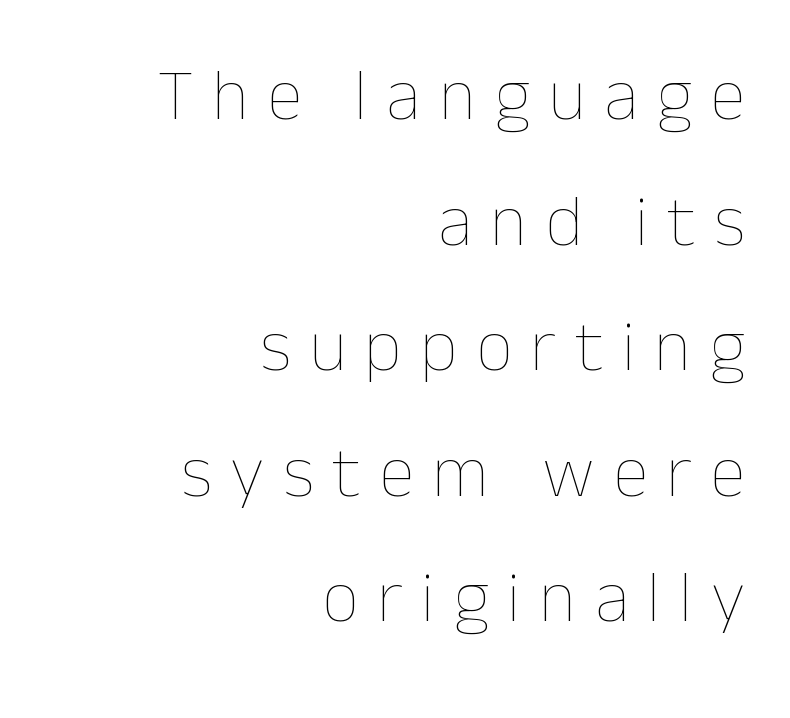
{"italic": "no", "bold": "no", "weight": "thin", "width": "normal", "stroke_contrast": "low", "x_height": "medium", "monospaced": "no", "underline": "no", "align": "right", "line_spacing_ratio": 1.72, "letter_spacing": "wide", "letter_spacing_em": 0.25, "glyph_px": 73}
